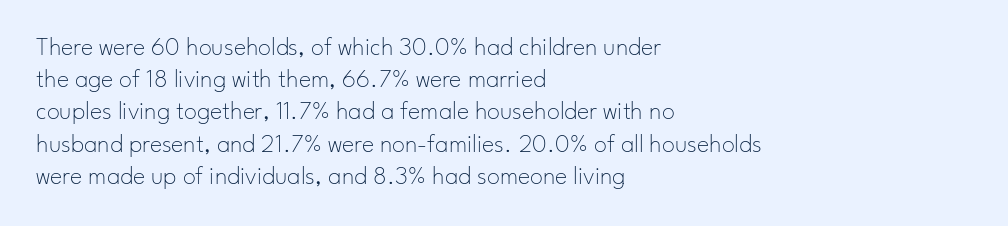
No letter is thick-stroked: the sample isn't bold. The lettering stays uniformly vertical, giving the passage a roman look. This sample uses plain, unmodified letter spacing. These lines stack with their left ends in a neat column. The gap between lines stays unmarked.
